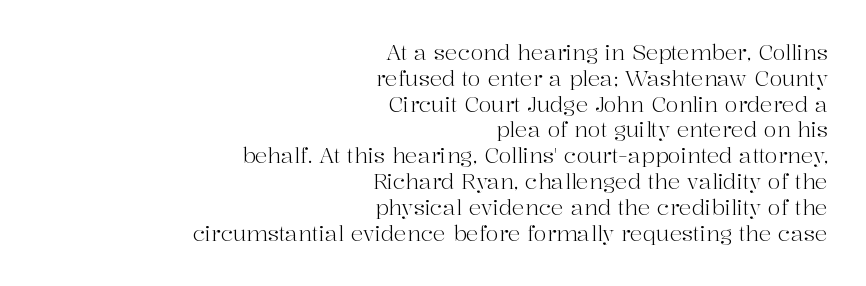
Q: Is the text bold? A: No.
Q: Is the text italic (slanted)? A: No, it is upright.
Q: Is the text underlined? A: No.
Q: How is the paragraph aligned? A: Right-aligned.
Q: Is the spacing between letters normal or unusually wide? A: Normal.
